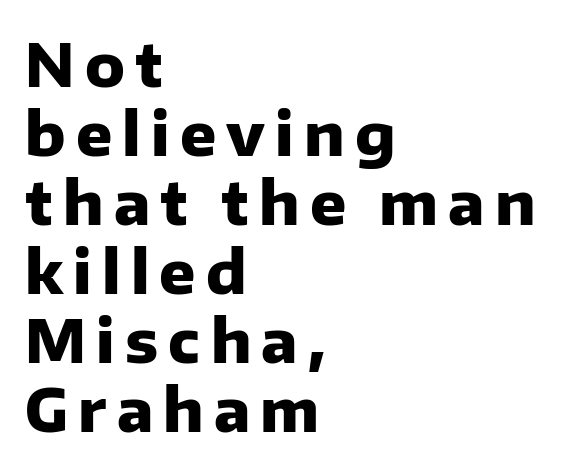
The image shows 60 px heavy sans-serif type, upright; set left-aligned, tight line spacing (1.15x), not underlined; low stroke contrast and a medium x-height.
